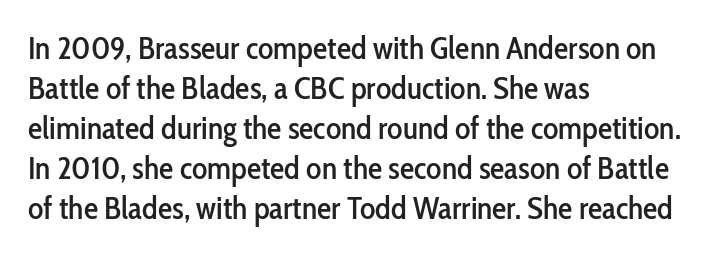
The image shows 32 px condensed sans-serif type, upright; set left-aligned, normal line spacing (1.25x), normal letter spacing, not underlined; low stroke contrast and a medium x-height.
